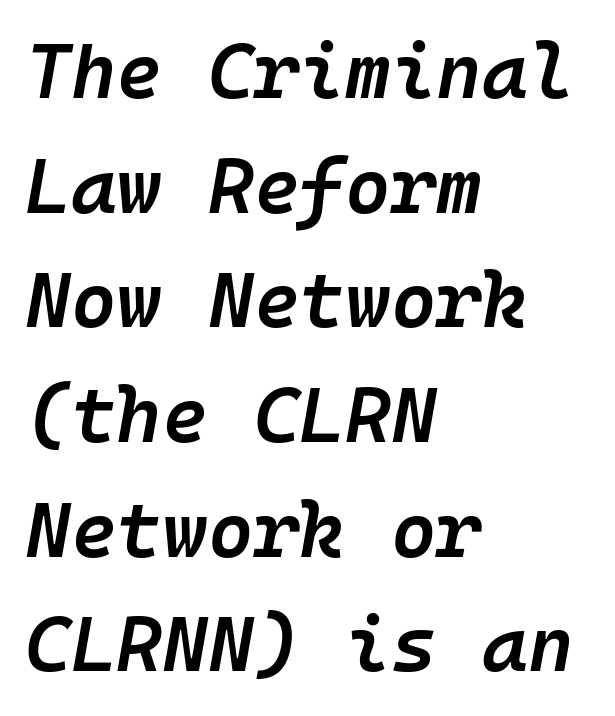
{"italic": "yes", "lean": "right", "slant_degrees": 10, "bold": "semi", "weight": "semibold", "width": "normal", "stroke_contrast": "low", "x_height": "medium", "monospaced": "yes", "underline": "no", "align": "left", "line_spacing": "normal", "line_spacing_ratio": 1.47, "letter_spacing": "normal", "letter_spacing_em": 0.0, "glyph_px": 78}
